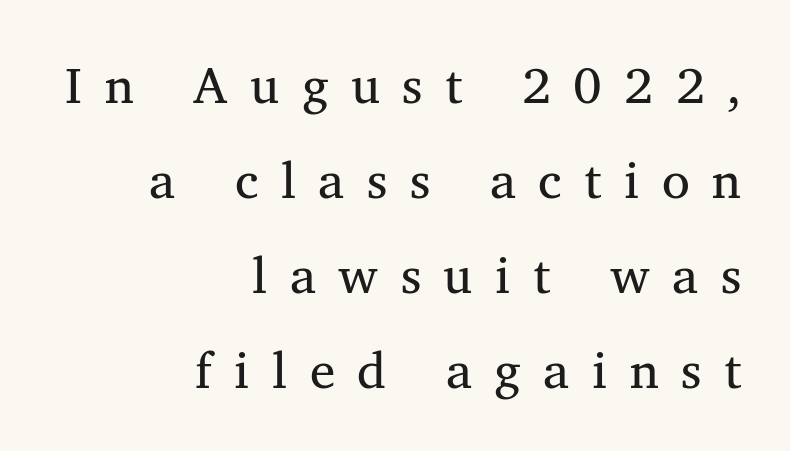
The image shows 51 px regular-weight serif type, upright; set right-aligned, line spacing 1.86x, unusually wide letter spacing (+0.44 em), not underlined; medium stroke contrast and a medium x-height.
